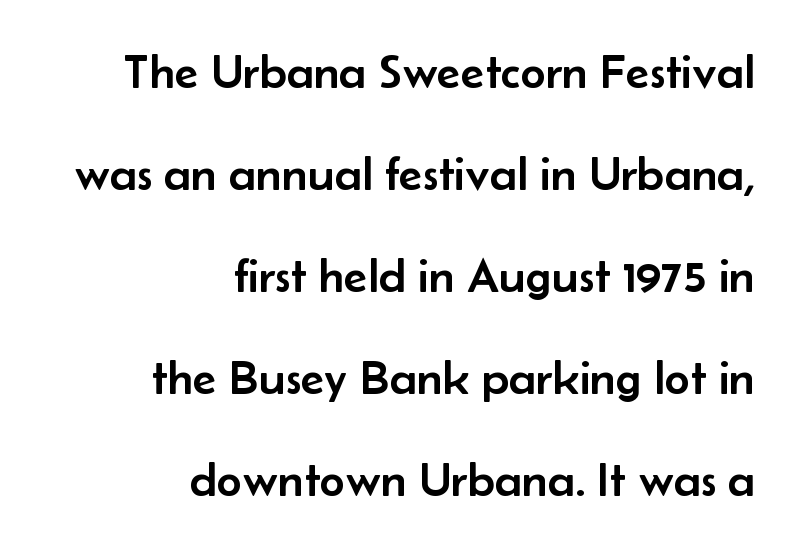
Is this a fixed-width face? No — the glyphs have proportional, varying widths. A bare baseline throughout the passage. No italicization has been applied; the sample stays upright. Between one letter and the next there's only the usual sliver of space. If you drew a ruler down the right edge, every line would touch it.
